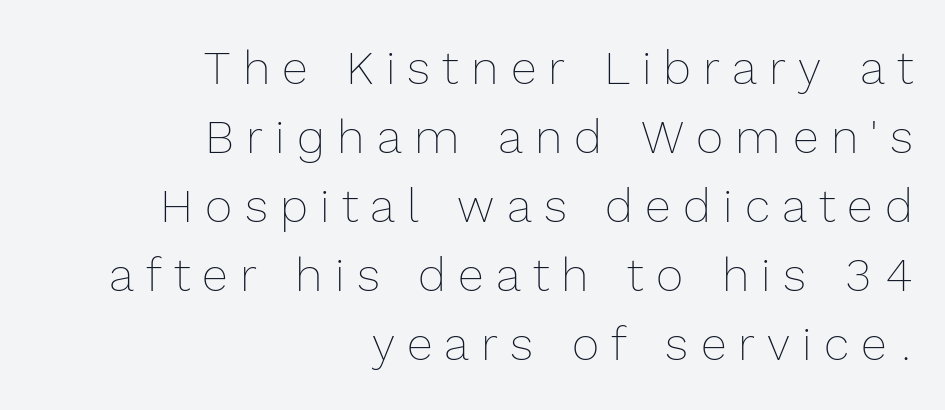
{"italic": "no", "bold": "no", "weight": "thin", "width": "normal", "x_height": "medium", "monospaced": "no", "underline": "no", "align": "right", "line_spacing": "normal", "line_spacing_ratio": 1.47, "letter_spacing": "wide", "letter_spacing_em": 0.26, "glyph_px": 47}
